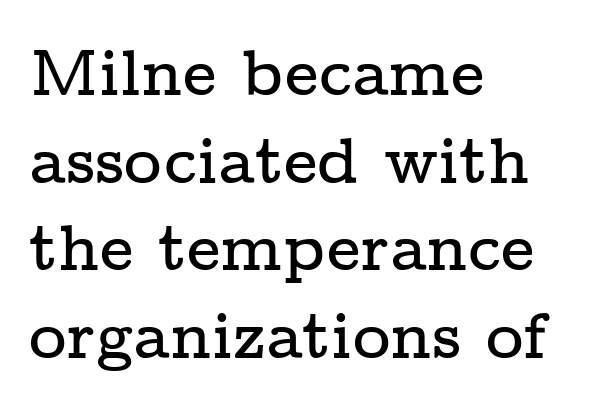
{"serif": "yes", "italic": "no", "width": "wide", "stroke_contrast": "low", "x_height": "medium", "monospaced": "no", "underline": "no", "align": "left", "line_spacing": "normal", "line_spacing_ratio": 1.35, "letter_spacing": "normal", "letter_spacing_em": 0.0, "glyph_px": 65}
